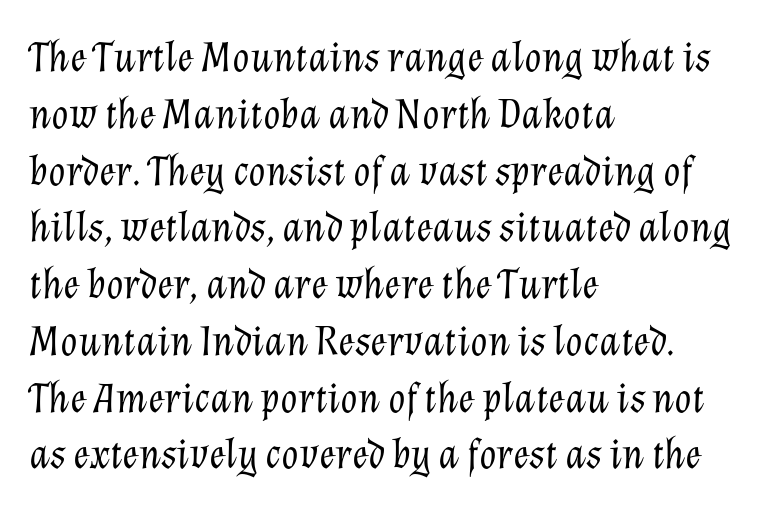
{"italic": "yes", "lean": "right", "slant_degrees": 12, "bold": "no", "weight": "light", "width": "normal", "stroke_contrast": "low", "x_height": "medium", "monospaced": "no", "underline": "no", "align": "left", "line_spacing": "normal", "line_spacing_ratio": 1.29, "letter_spacing": "normal", "letter_spacing_em": 0.0, "glyph_px": 44}
